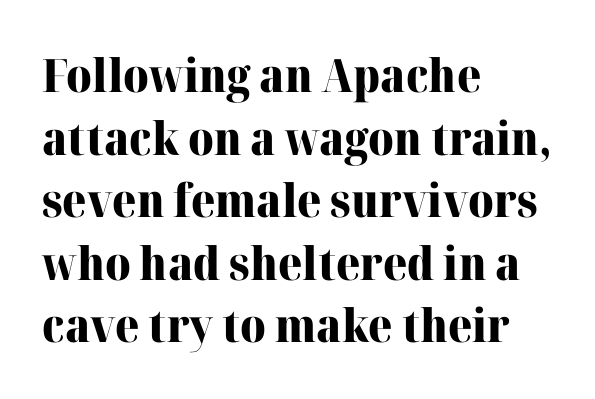
{"serif": "yes", "italic": "no", "bold": "yes", "weight": "heavy", "width": "normal", "stroke_contrast": "high", "x_height": "medium", "monospaced": "no", "underline": "no", "align": "left", "line_spacing": "normal", "line_spacing_ratio": 1.36, "letter_spacing": "normal", "letter_spacing_em": 0.0, "glyph_px": 46}
